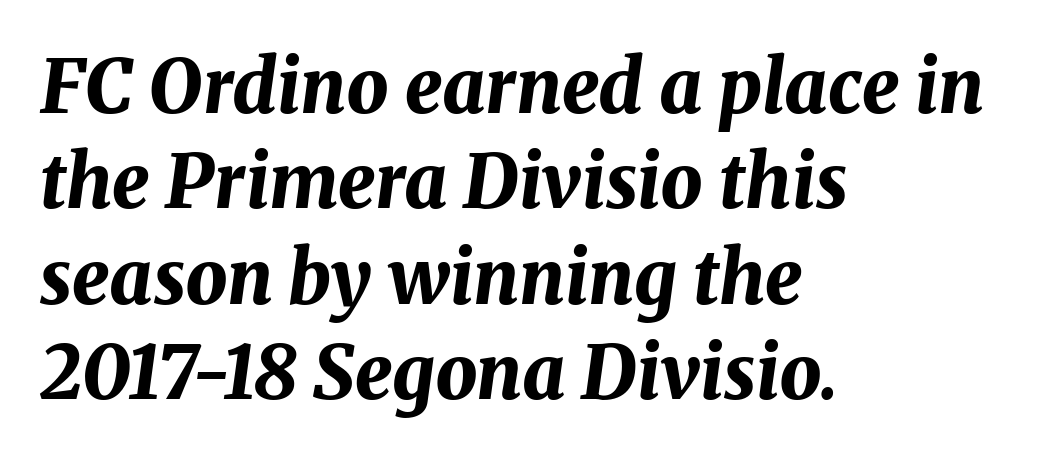
Q: Is the text bold? A: Yes.
Q: Is the text italic (slanted)? A: Yes, it leans right by about 8 degrees.
Q: Is the text underlined? A: No.
Q: How is the paragraph aligned? A: Left-aligned.
Q: Is the spacing between letters normal or unusually wide? A: Normal.
Q: Is the spacing between lines tight, normal or loose? A: Normal.
Q: Width (condensed, normal, or wide)? A: Normal.
Q: Stroke contrast? A: Medium.
Q: x-height? A: Medium.
Q: Monospaced? A: No.
